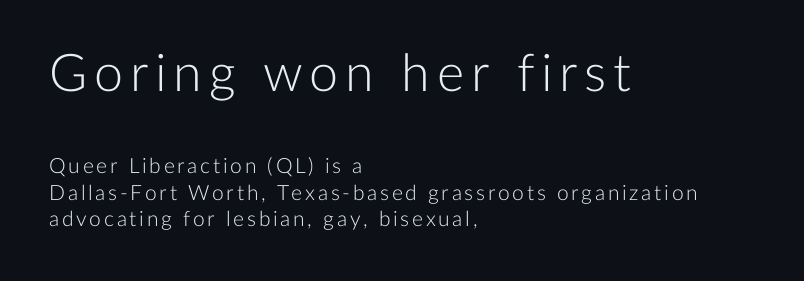
No extra ink here — the face is not bold. Type size steps down from the first block to the second. This sample keeps an unexceptional amount of space between lines. Here the designer chose a conventional face with non-uniform glyph widths.
